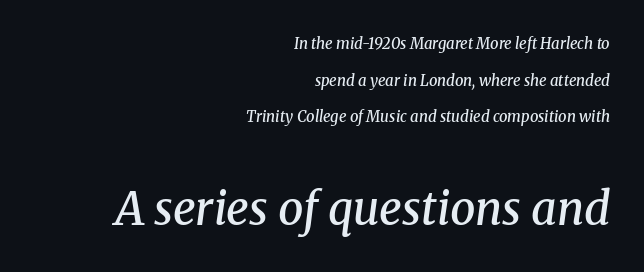
The designer went with a serif here, giving each stem small feet. Size contrast runs from small at the top to large at the bottom. All the whitespace from short lines collects on the left. The passage shown leans; its letterforms are oblique.
